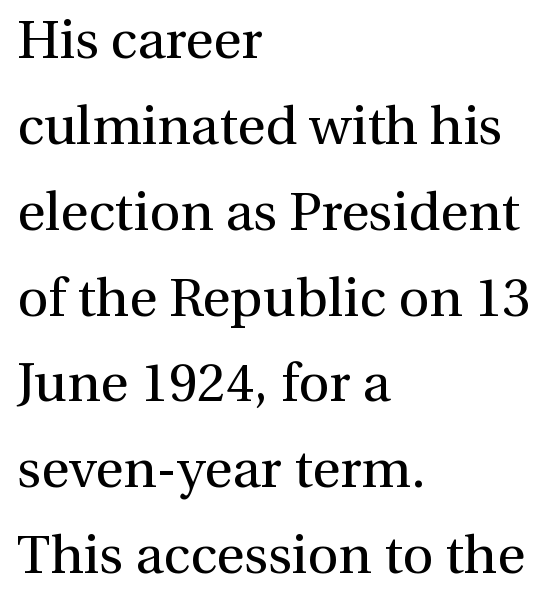
Posture: vertical. The letters look calm and open, with moderate or lighter stems. This rendering employs a face with finishing strokes, i.e., a serif. Letter spacing: default.
